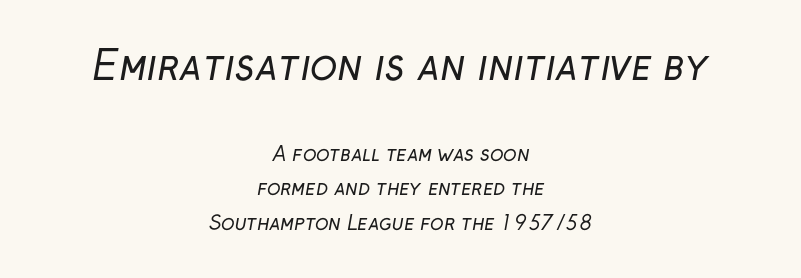
The image shows 40 px regular-weight sans-serif type; set centered, line spacing 1.72x, normal letter spacing, not underlined; the first (top) block is 2.0x larger; low stroke contrast and a medium x-height.
